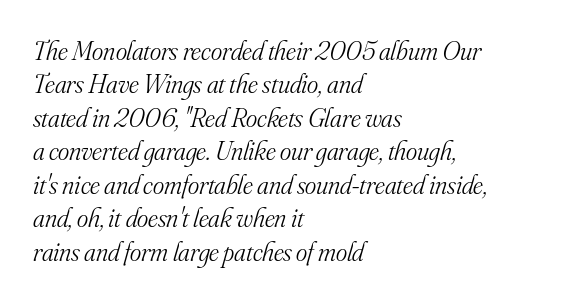
A light-to-regular cut is what we see here. The gaps between neighbouring characters are ordinary and unremarkable. Quick note: italic. Lines of text with bare space underneath. The typesetter chose a ragged-right arrangement here.
